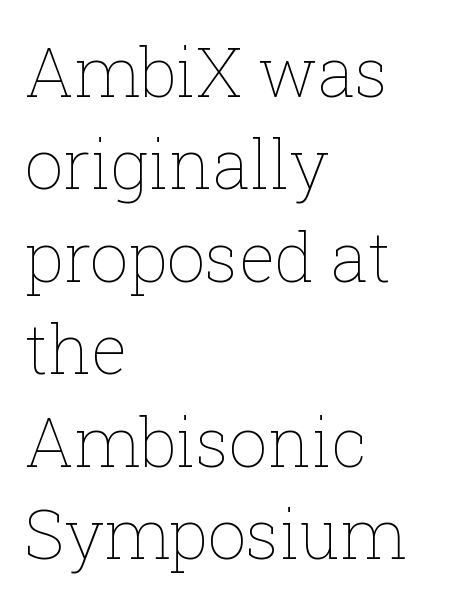
The rag falls on the right side of this text block. The typesetting does not lean heavy: it is not bold. It's the straight-up-and-down kind of type. Spacing between characters is what you'd get straight out of the box.
